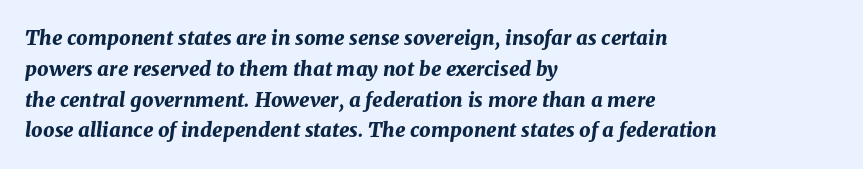
Q: Is the text bold? A: Yes.
Q: Is the text italic (slanted)? A: Yes, it leans right by about 8 degrees.
Q: Is the text underlined? A: No.
Q: How is the paragraph aligned? A: Left-aligned.
Q: Is the spacing between letters normal or unusually wide? A: Normal.
Q: Is the spacing between lines tight, normal or loose? A: Normal.
